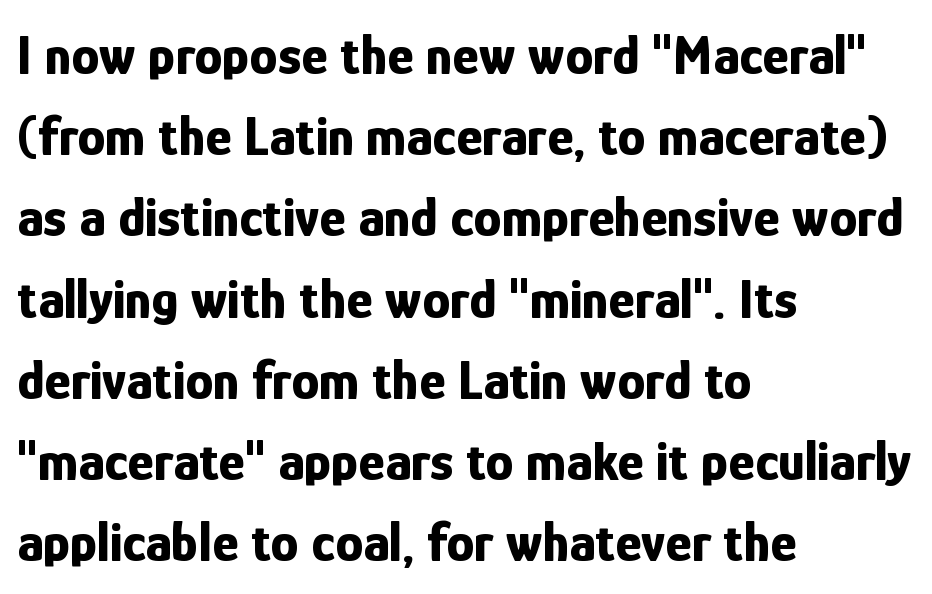
{"serif": "no", "italic": "no", "bold": "yes", "weight": "bold", "width": "condensed", "stroke_contrast": "low", "x_height": "medium", "monospaced": "no", "underline": "no", "align": "left", "line_spacing": "normal", "line_spacing_ratio": 1.45, "letter_spacing": "normal", "letter_spacing_em": 0.0, "glyph_px": 56}
